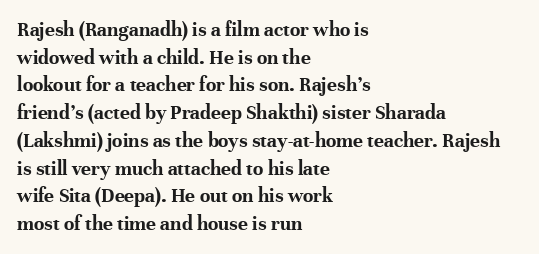
It's the straight-up-and-down kind of type. The words here are not underlined. Summary of vertical rhythm: regular, with standard interline spacing. Alignment: flush left. The rendering keeps characters at their native spacing.
